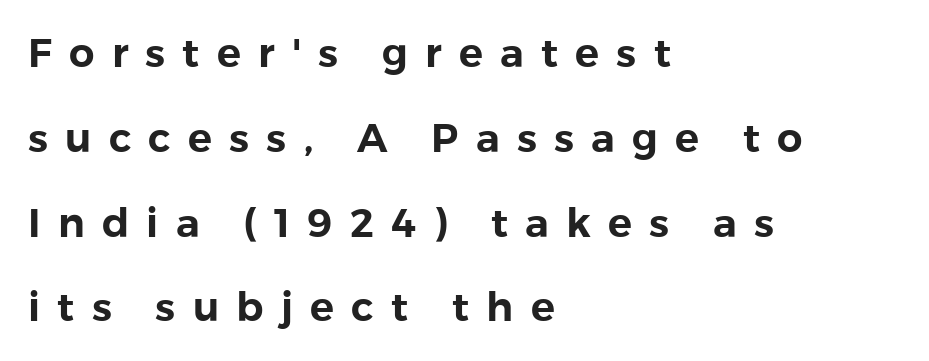
Q: Is the text italic (slanted)? A: No, it is upright.
Q: Is the typeface a serif or a sans-serif typeface? A: Sans-serif.
Q: Is the text underlined? A: No.
Q: How is the paragraph aligned? A: Left-aligned.
Q: Is the spacing between letters normal or unusually wide? A: Unusually wide.
Q: Is the spacing between lines tight, normal or loose? A: Loose.
Q: Width (condensed, normal, or wide)? A: Normal.
Q: Stroke contrast? A: Low.
Q: x-height? A: Medium.
Q: Monospaced? A: No.
